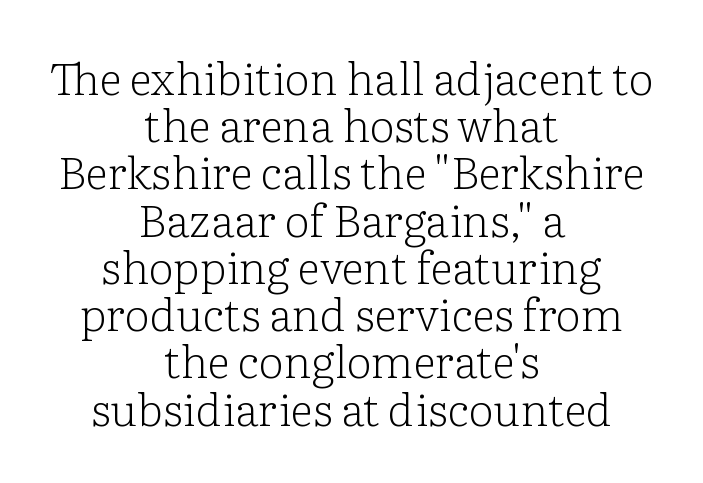
Q: Is the text bold? A: No.
Q: Is the text italic (slanted)? A: No, it is upright.
Q: Is the typeface a serif or a sans-serif typeface? A: Serif.
Q: Is the text underlined? A: No.
Q: How is the paragraph aligned? A: Centered.
Q: Is the spacing between letters normal or unusually wide? A: Normal.
Q: Is the spacing between lines tight, normal or loose? A: Tight.
Q: Width (condensed, normal, or wide)? A: Normal.
Q: Stroke contrast? A: Low.
Q: x-height? A: Medium.
Q: Monospaced? A: No.
